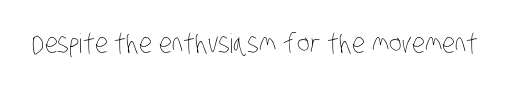
Q: Is the text bold? A: No.
Q: Is the text underlined? A: No.
Q: Is the spacing between letters normal or unusually wide? A: Normal.
